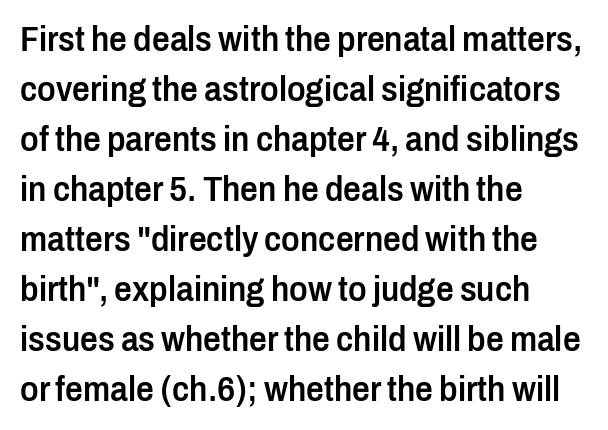
Q: Is the text bold? A: Semi-bold.
Q: Is the text italic (slanted)? A: No, it is upright.
Q: Is the typeface a serif or a sans-serif typeface? A: Sans-serif.
Q: Is the text underlined? A: No.
Q: How is the paragraph aligned? A: Left-aligned.
Q: Is the spacing between letters normal or unusually wide? A: Normal.
Q: Is the spacing between lines tight, normal or loose? A: Normal.
Q: Width (condensed, normal, or wide)? A: Condensed.
Q: Stroke contrast? A: Low.
Q: x-height? A: Medium.
Q: Monospaced? A: No.
